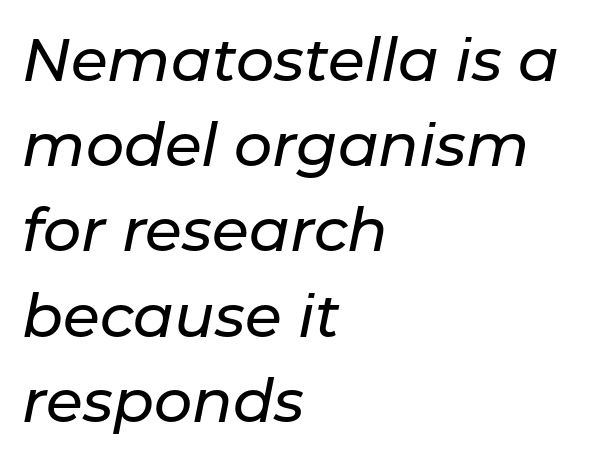
Short and long lines alike share a common starting point at left. Compared with typical body copy, the letter spacing here is the same. Evenly set lines give the paragraph a standard silhouette. You could not count columns in this text — the font is proportionally spaced. The zone under the glyphs is completely vacant.
